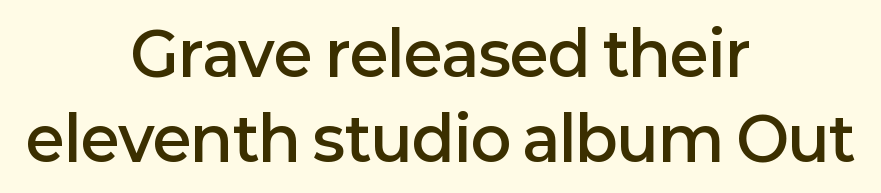
Interline gaps are of average width in this sample. Serifs: no, the terminals of the letterforms are clean. These lines carry some extra weight — a demibold, not a full bold. Varying glyph widths throughout — classic text-font behaviour.
